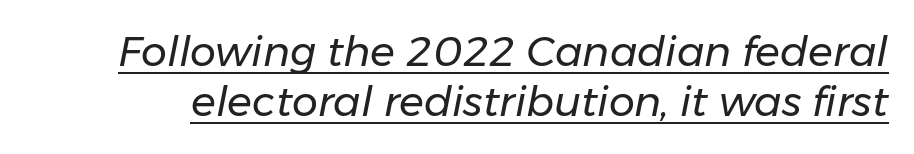
{"italic": "yes", "lean": "right", "slant_degrees": 11, "bold": "no", "weight": "regular", "width": "normal", "stroke_contrast": "low", "x_height": "medium", "monospaced": "no", "underline": "yes", "line_spacing_ratio": 1.22, "letter_spacing": "normal", "letter_spacing_em": 0.0, "glyph_px": 41}
